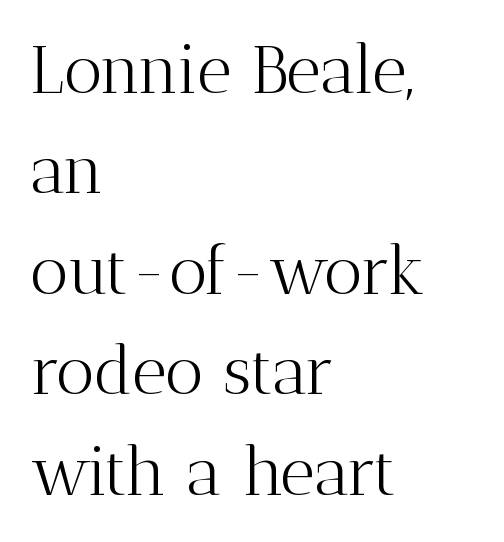
Compared with typical paragraphs, the rows here are spaced about the same. Unbolded letterforms with no extra heft. A typesetter would mark this as roman, not italic. To sum up the face: it has serifs.
